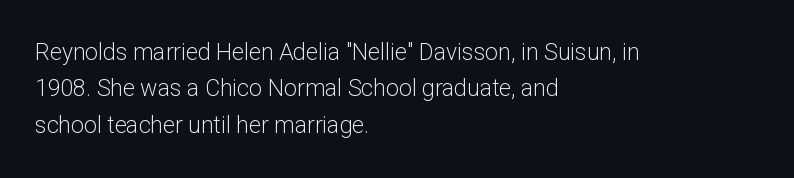
{"italic": "no", "bold": "no", "underline": "no", "align": "left", "line_spacing": "normal", "line_spacing_ratio": 1.58, "letter_spacing": "normal", "letter_spacing_em": 0.0, "glyph_px": 23}
